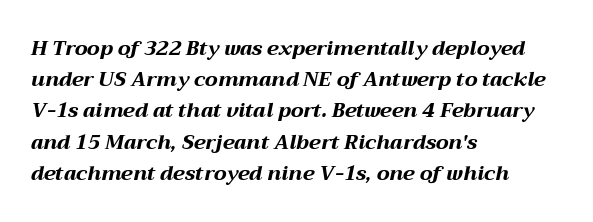
Every character sits at an angle, as italics do. A typesetter would call this leading conventional body-copy spacing. Typesetter's note: full bold, strokes at maximum text heaviness. Casual observation: everything's shoved over to the left. Standard letterfit; no display-style spreading of the glyphs.
